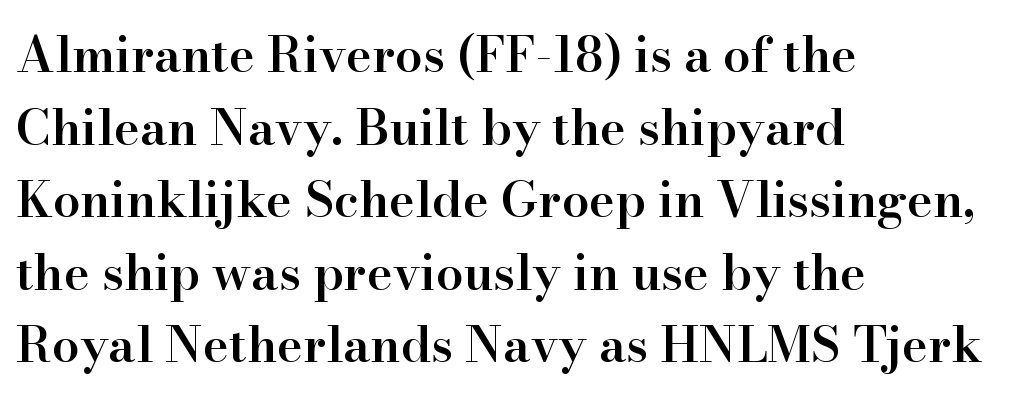
{"serif": "yes", "italic": "no", "bold": "semi", "weight": "semibold", "width": "normal", "stroke_contrast": "high", "x_height": "small", "monospaced": "no", "underline": "no", "align": "left", "line_spacing": "normal", "line_spacing_ratio": 1.48, "letter_spacing": "normal", "letter_spacing_em": 0.0, "glyph_px": 49}
